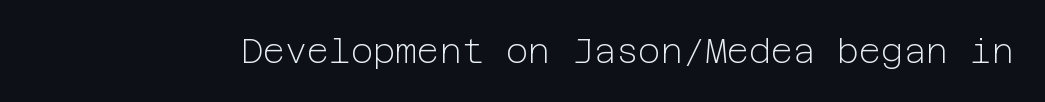
The image shows 34 px light sans-serif type, upright; set normal letter spacing, not underlined; low stroke contrast and a medium x-height.
